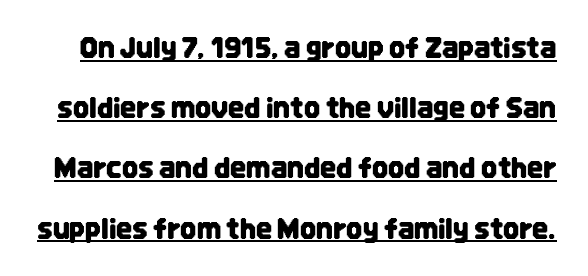
Compared with typical paragraphs, the rows here are farther apart. You could not count columns in this text — the font is proportionally spaced. Italic: no, the glyphs are upright roman. The string is rendered with underlining switched on.
